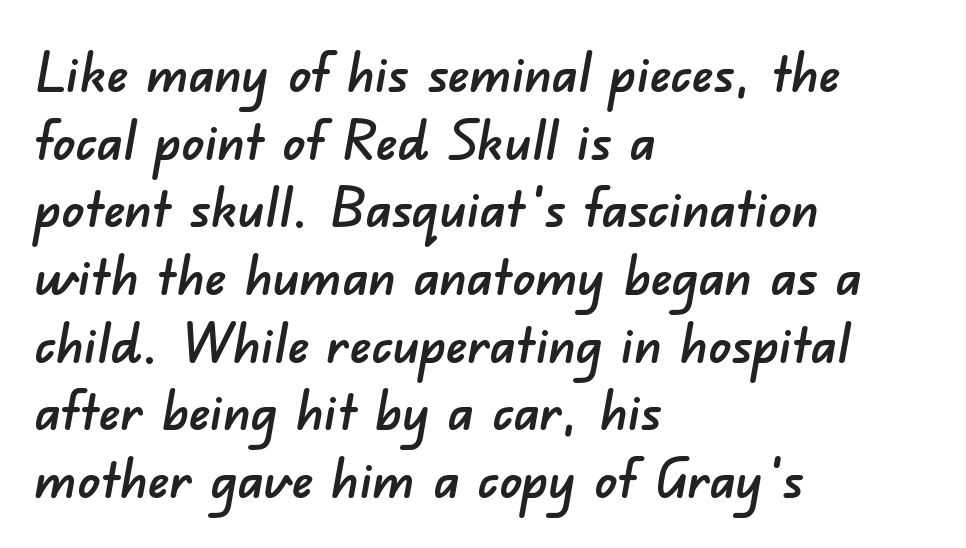
{"serif": "no", "width": "normal", "stroke_contrast": "low", "x_height": "small", "monospaced": "no", "underline": "no", "align": "left", "line_spacing_ratio": 1.23, "letter_spacing": "normal", "letter_spacing_em": 0.0, "glyph_px": 55}
